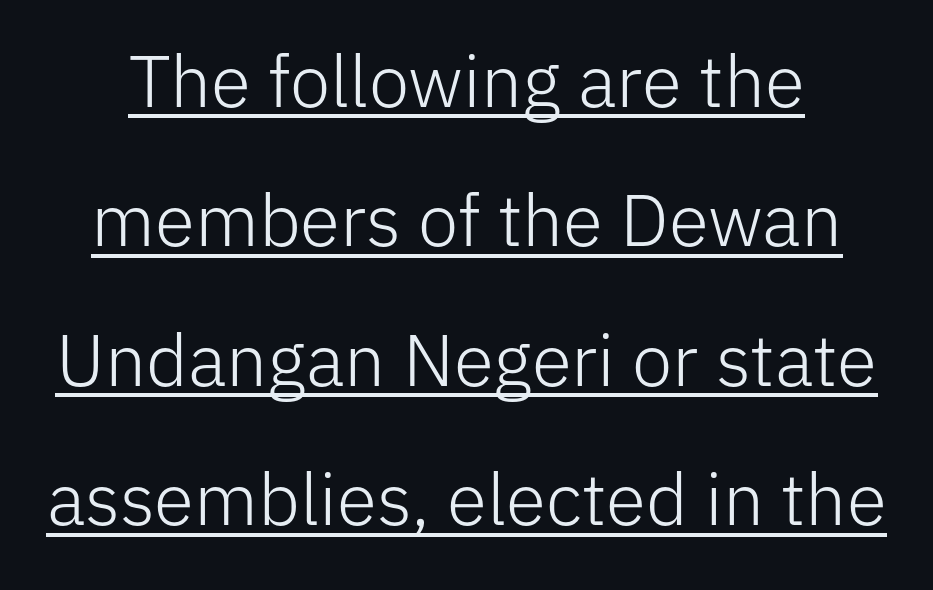
The font is comparable to plain body text, perhaps lighter. Each letter's strokes conclude bluntly, with no projecting serifs. Caption: standard tracking, unaltered. The lines are spread far apart with generous leading. The typesetter has applied underlining to the passage shown.
